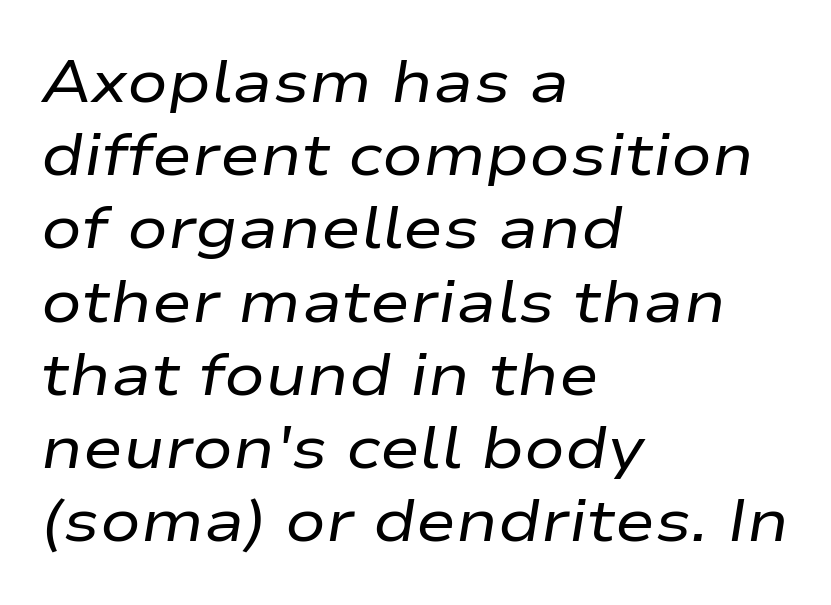
Honestly, the letter spacing is just normal — you wouldn't notice it. The typeface has the unassuming heft of standard copy or less. In terms of posture, this sample is oblique. Leftover space on each line is placed entirely after the last word. Proportional: the letters do not fall into vertical columns. Glance below the letters and you will spot only blank space.
